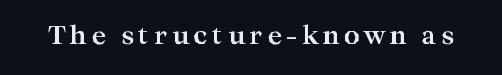
The image shows 25 px bold type, upright; set not underlined.
